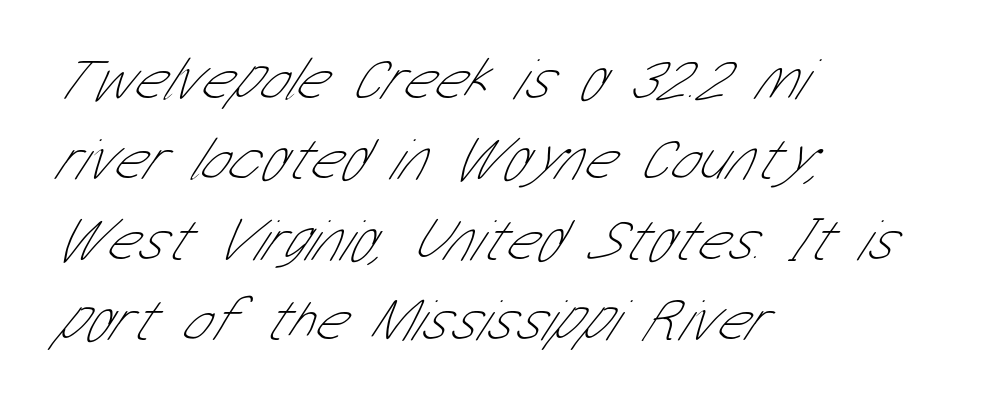
The image shows 60 px thin, condensed sans-serif type; set left-aligned, normal line spacing (1.34x), normal letter spacing, not underlined; low stroke contrast and a medium x-height.
